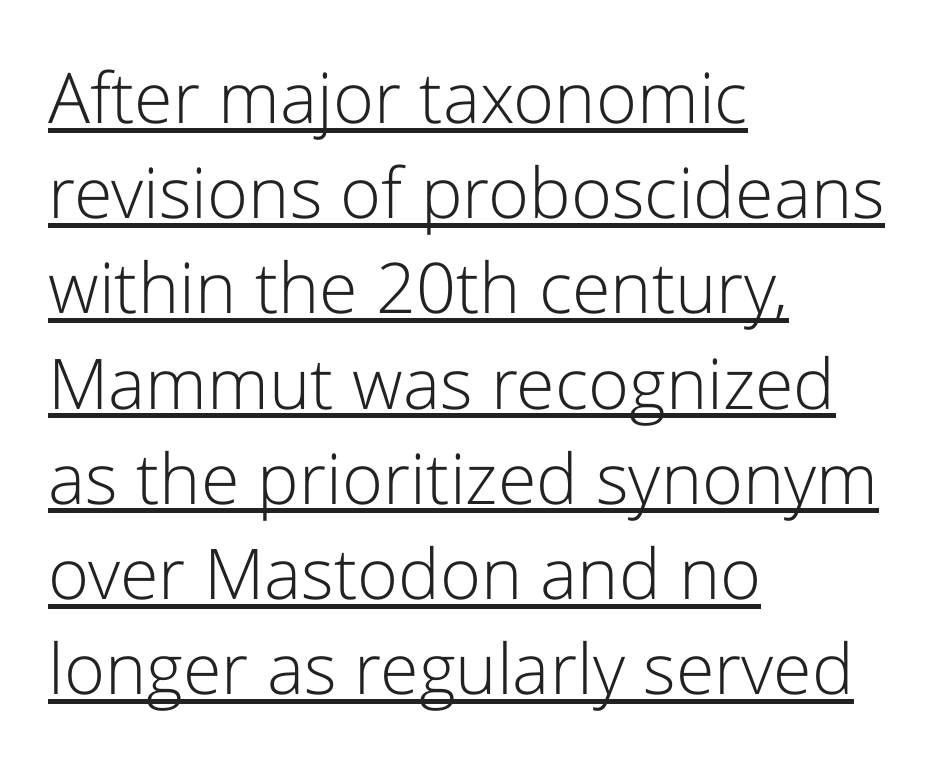
The image shows 70 px light sans-serif type, upright; set left-aligned, normal line spacing (1.36x), normal letter spacing, underlined; low stroke contrast and a medium x-height.
